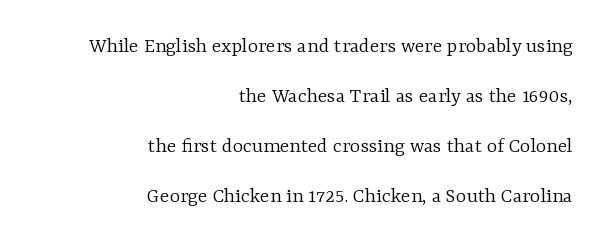
The image shows 22 px text type, upright; set right-aligned, loose line spacing (2.27x), normal letter spacing, not underlined.
